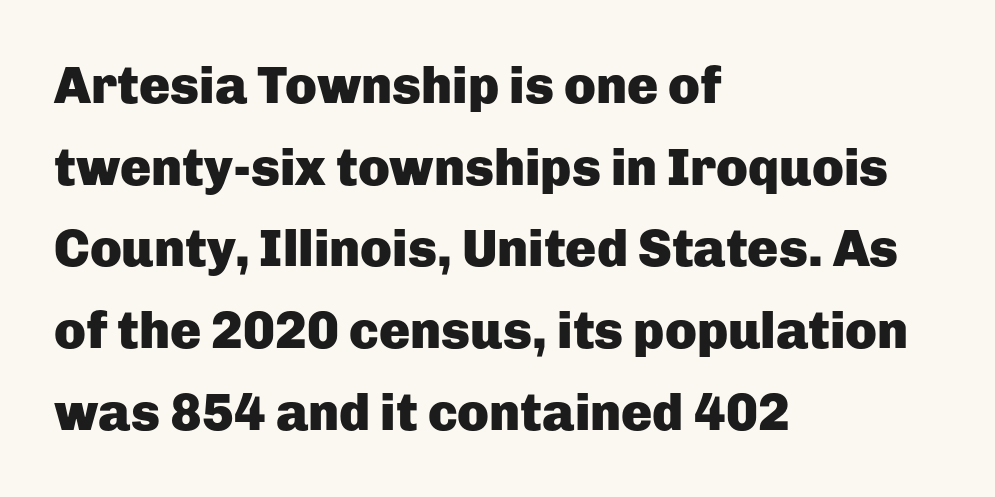
Font category for this specimen: sans-serif. This sample has the flowing, uneven cadence of proportional lettering. The rows are spaced the way most documents space them. Tracking value appears to be zero — textbook default spacing. Type without underlining. The axis of the letterforms is exactly vertical.
